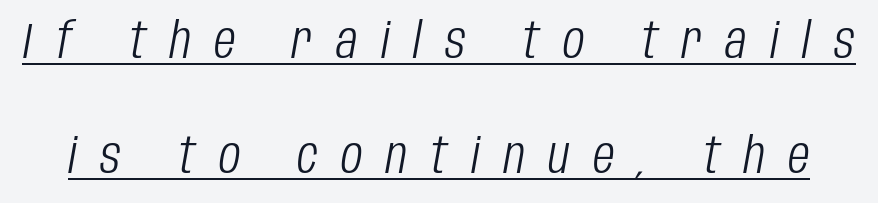
{"italic": "yes", "lean": "right", "slant_degrees": 10, "bold": "no", "weight": "light", "width": "condensed", "stroke_contrast": "low", "x_height": "large", "monospaced": "no", "underline": "yes", "line_spacing": "loose", "line_spacing_ratio": 2.3, "letter_spacing": "wide", "letter_spacing_em": 0.47, "glyph_px": 50}
